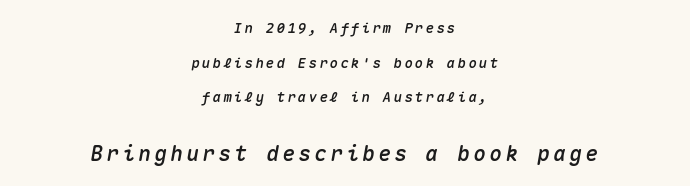
The image shows 21 px text type, italic (leaning right); set centered, loose line spacing (2.47x), not underlined; the second (bottom) block is 1.5x larger.
